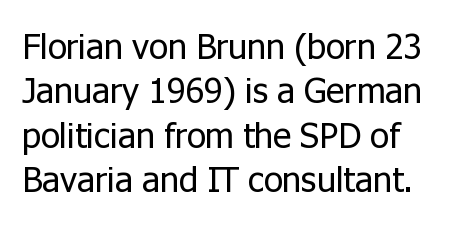
Q: Is the text bold? A: No.
Q: Is the text italic (slanted)? A: No, it is upright.
Q: Is the typeface a serif or a sans-serif typeface? A: Sans-serif.
Q: Is the text underlined? A: No.
Q: Is the spacing between letters normal or unusually wide? A: Normal.
Q: Is the spacing between lines tight, normal or loose? A: Normal.
Q: Width (condensed, normal, or wide)? A: Normal.
Q: Stroke contrast? A: Low.
Q: x-height? A: Medium.
Q: Monospaced? A: No.
